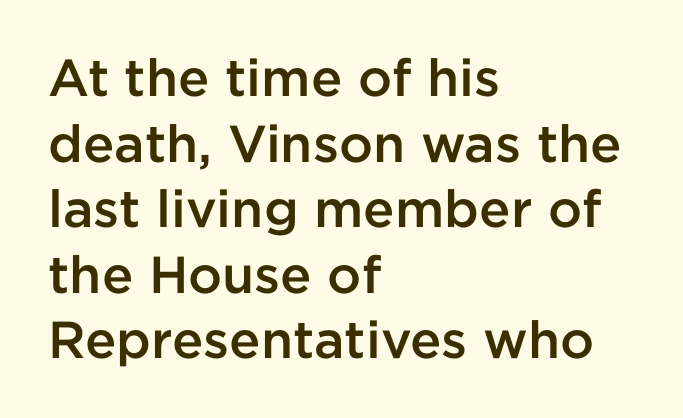
Q: Is the text bold? A: Semi-bold.
Q: Is the text italic (slanted)? A: No, it is upright.
Q: Is the typeface a serif or a sans-serif typeface? A: Sans-serif.
Q: Is the text underlined? A: No.
Q: How is the paragraph aligned? A: Left-aligned.
Q: Is the spacing between letters normal or unusually wide? A: Normal.
Q: Is the spacing between lines tight, normal or loose? A: Normal.
Q: Width (condensed, normal, or wide)? A: Normal.
Q: Stroke contrast? A: Low.
Q: x-height? A: Medium.
Q: Monospaced? A: No.
